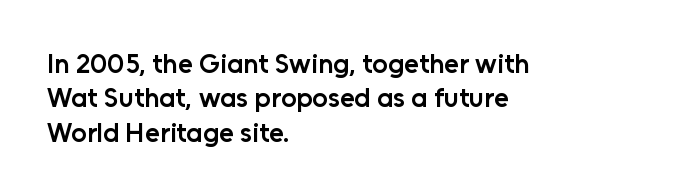
{"italic": "no", "bold": "semi", "underline": "no", "align": "left", "line_spacing": "normal", "line_spacing_ratio": 1.27, "letter_spacing": "normal", "letter_spacing_em": 0.0, "glyph_px": 27}
